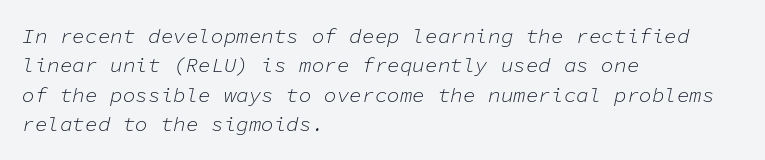
{"italic": "yes", "lean": "right", "slant_degrees": 11, "bold": "no", "underline": "no", "align": "left", "line_spacing": "normal", "line_spacing_ratio": 1.4, "letter_spacing": "normal", "letter_spacing_em": 0.0, "glyph_px": 21}
